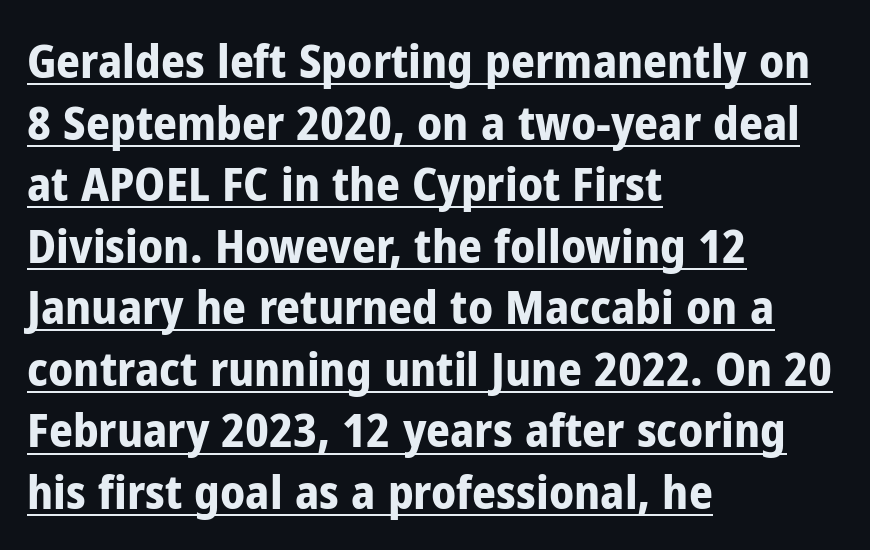
The image shows 47 px bold, condensed sans-serif type, upright; set left-aligned, normal line spacing (1.31x), normal letter spacing, underlined; low stroke contrast and a medium x-height.
